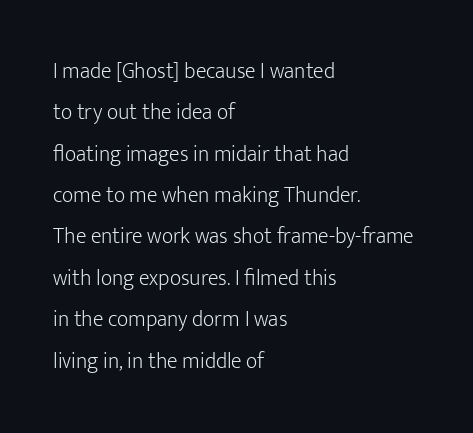
{"italic": "no", "bold": "no", "underline": "no", "align": "left", "line_spacing_ratio": 1.88, "letter_spacing": "normal", "letter_spacing_em": 0.0, "glyph_px": 22}
